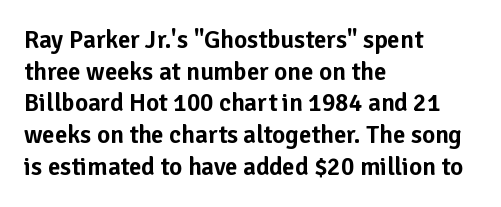
The image shows 25 px text type, upright; set left-aligned, normal line spacing (1.27x), normal letter spacing, not underlined.
